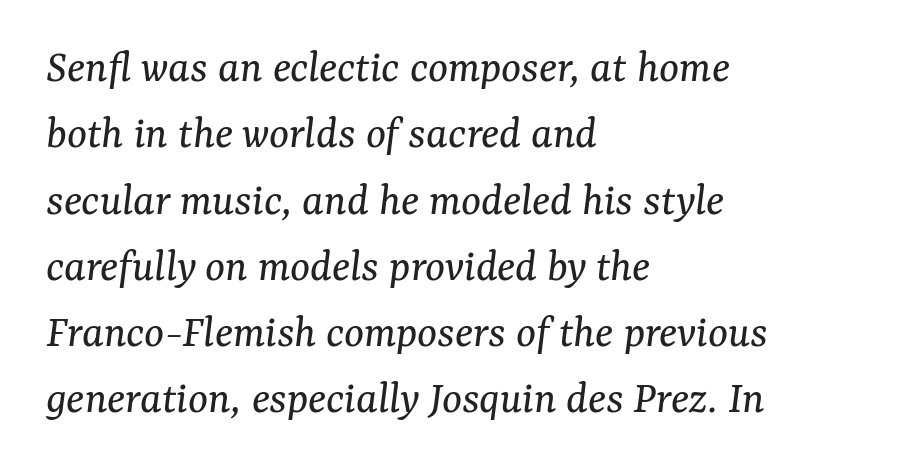
Italic? Definitely — the glyphs are oblique. Do the characters align in a grid? No, the font is proportional. Notice how descenders clear the ascenders below comfortably — that's standard leading. A typesetter would call this zero additional tracking. The typesetter chose a ragged-right arrangement here. Letterform terminals end in serifs throughout the passage.
